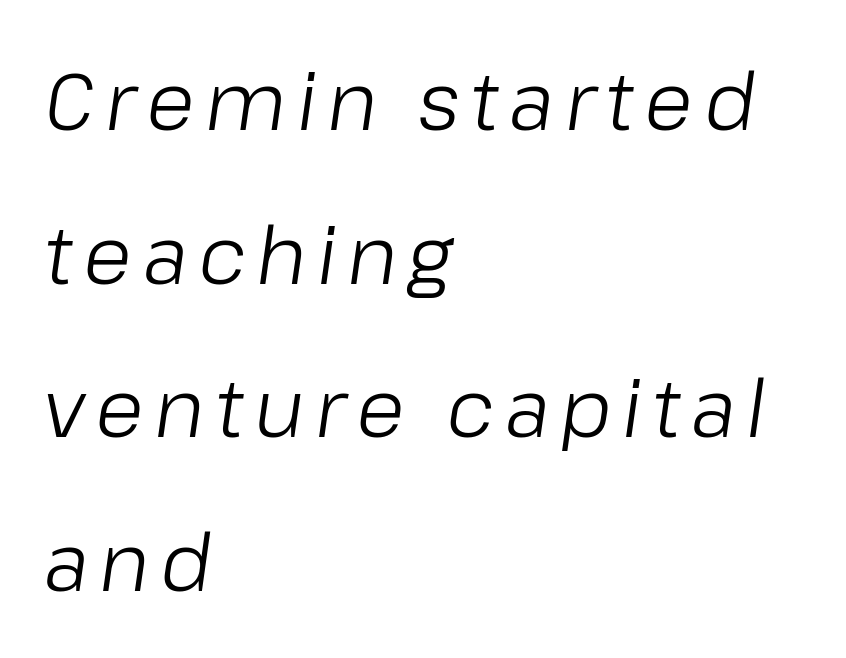
Is this a fixed-width face? No — the glyphs have proportional, varying widths. The rendering applies a slant to the glyphs. Baseline-to-baseline distance is far greater than the letter height. Anything drawn beneath the words? Only blank space.
